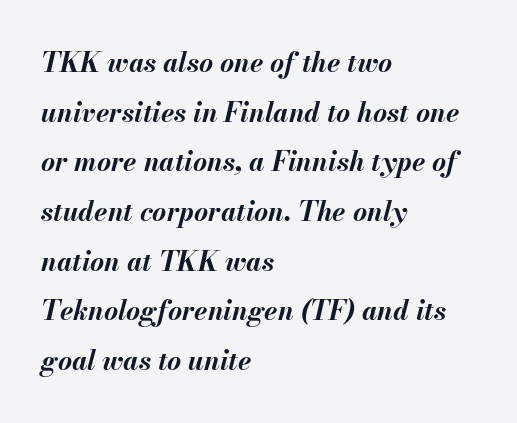
{"italic": "yes", "lean": "right", "slant_degrees": 13, "bold": "yes", "underline": "no", "align": "left", "line_spacing_ratio": 1.84, "letter_spacing": "normal", "letter_spacing_em": 0.0, "glyph_px": 27}
